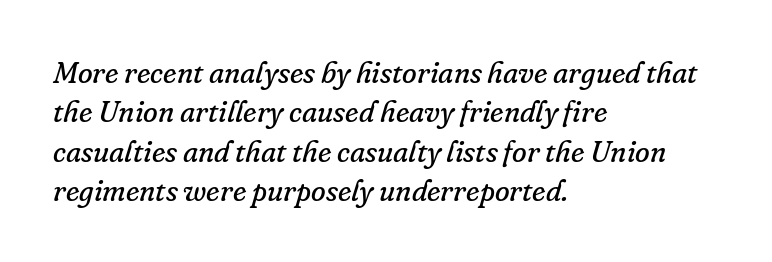
Is this a fixed-width face? No — the glyphs have proportional, varying widths. Stems here are at most as thick as an everyday book face. Lines of text with bare space underneath. Yep, those are serifs on the letters. Look at the tracking — it's just the regular setting, nothing added.
